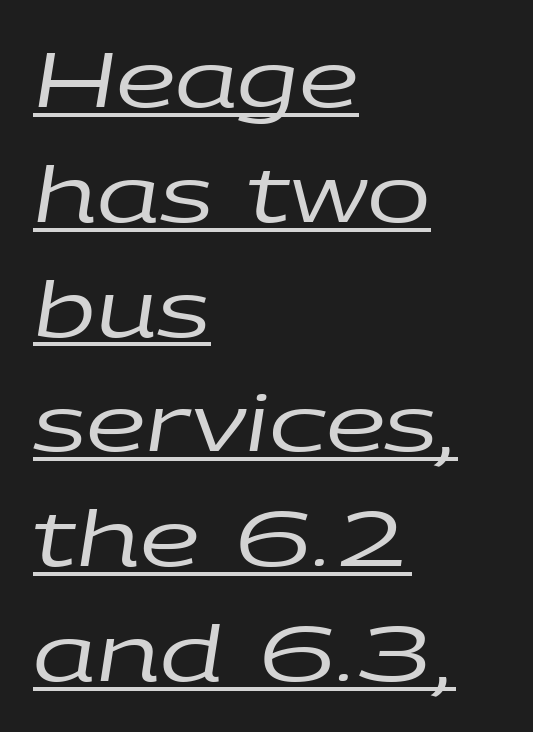
Q: Is the text bold? A: No.
Q: Is the text italic (slanted)? A: Yes, it leans right by about 9 degrees.
Q: Is the text underlined? A: Yes.
Q: How is the paragraph aligned? A: Left-aligned.
Q: Is the spacing between letters normal or unusually wide? A: Normal.
Q: Is the spacing between lines tight, normal or loose? A: Normal.
Q: Width (condensed, normal, or wide)? A: Wide.
Q: Stroke contrast? A: Low.
Q: x-height? A: Large.
Q: Monospaced? A: No.
